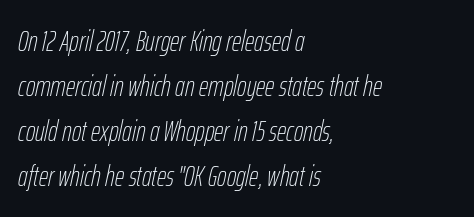
The image shows 29 px thin, condensed type, italic (leaning right); set left-aligned, normal line spacing (1.55x), normal letter spacing, not underlined; low stroke contrast and a medium x-height.
